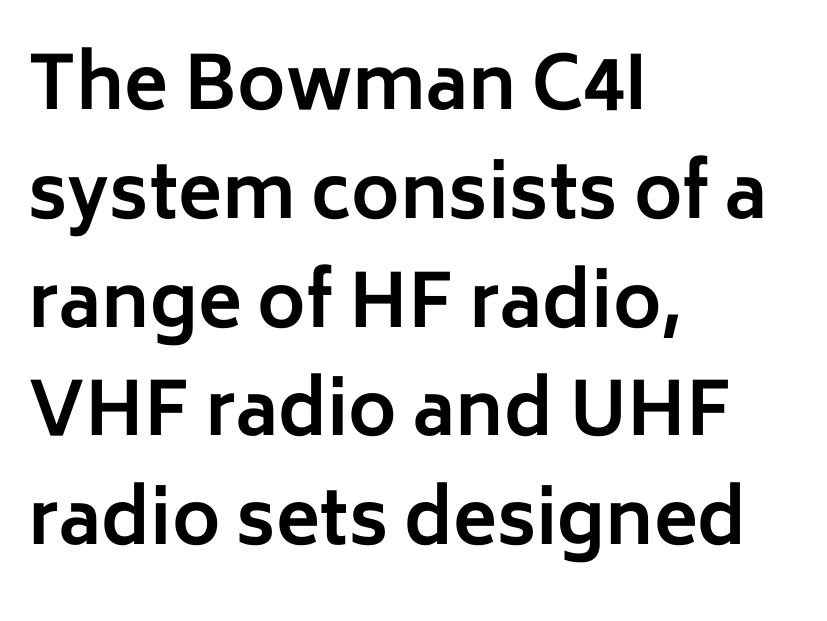
Q: Is the text bold? A: Yes.
Q: Is the text italic (slanted)? A: No, it is upright.
Q: Is the typeface a serif or a sans-serif typeface? A: Sans-serif.
Q: Is the text underlined? A: No.
Q: How is the paragraph aligned? A: Left-aligned.
Q: Is the spacing between letters normal or unusually wide? A: Normal.
Q: Is the spacing between lines tight, normal or loose? A: Normal.
Q: Width (condensed, normal, or wide)? A: Normal.
Q: Stroke contrast? A: Low.
Q: x-height? A: Medium.
Q: Monospaced? A: No.
